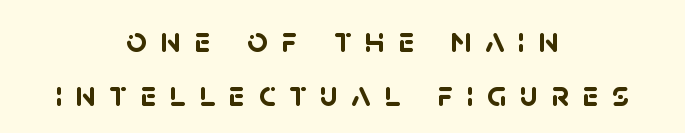
One glance says typical: line gaps are just what's usual. Observe the absence of serifs on each vertical stroke in this sample. Proportional: the letters do not fall into vertical columns. The specimen omits any rule beneath the text block's lines. The tracking jumps out immediately: characters are airy and widely separated. Set as a true bold cut, around the 700 mark.
